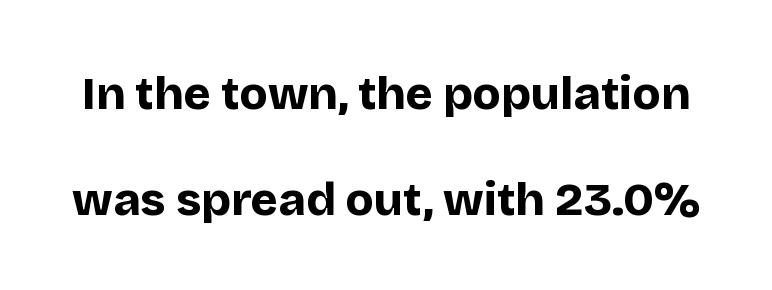
{"serif": "no", "italic": "no", "bold": "yes", "weight": "bold", "width": "normal", "stroke_contrast": "low", "x_height": "large", "monospaced": "no", "underline": "no", "line_spacing": "loose", "line_spacing_ratio": 2.31, "letter_spacing": "normal", "letter_spacing_em": 0.0, "glyph_px": 46}
